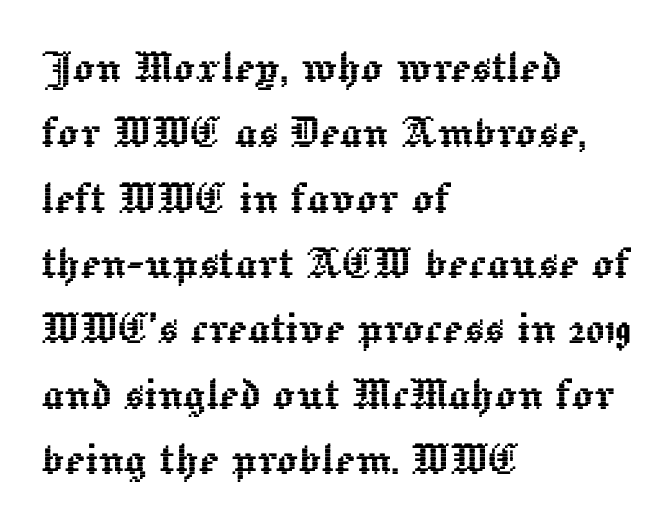
Q: Is the text italic (slanted)? A: No, it is upright.
Q: Is the text underlined? A: No.
Q: How is the paragraph aligned? A: Left-aligned.
Q: Is the spacing between letters normal or unusually wide? A: Normal.
Q: Width (condensed, normal, or wide)? A: Normal.
Q: x-height? A: Medium.
Q: Monospaced? A: No.
